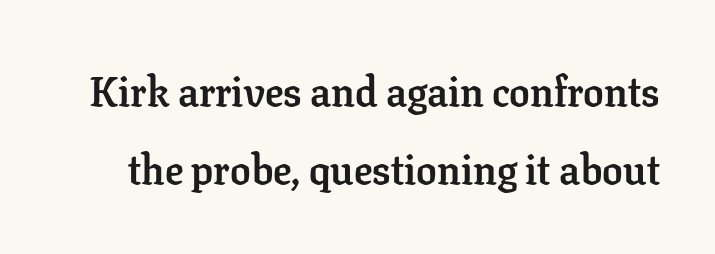
How would I describe the line gaps? Wide and relaxed. Character widths vary here, with narrow letters taking less room than wide ones. Quick note: not italic, upright. I'd call this a serif setting — the letters wear small feet. Only glyphs here, with clear space below each row. As a designer I'd log this as weight 700, bold.
